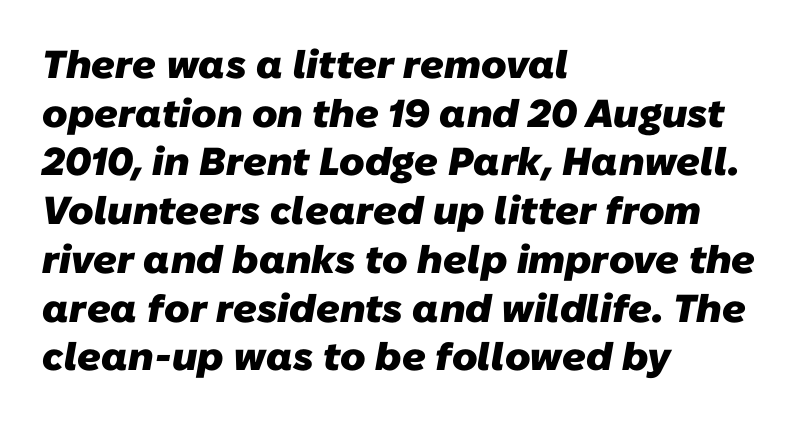
Q: Is the text bold? A: Yes.
Q: Is the typeface a serif or a sans-serif typeface? A: Sans-serif.
Q: Is the text underlined? A: No.
Q: How is the paragraph aligned? A: Left-aligned.
Q: Is the spacing between letters normal or unusually wide? A: Normal.
Q: Is the spacing between lines tight, normal or loose? A: Normal.
Q: Width (condensed, normal, or wide)? A: Normal.
Q: Stroke contrast? A: Low.
Q: x-height? A: Medium.
Q: Monospaced? A: No.
